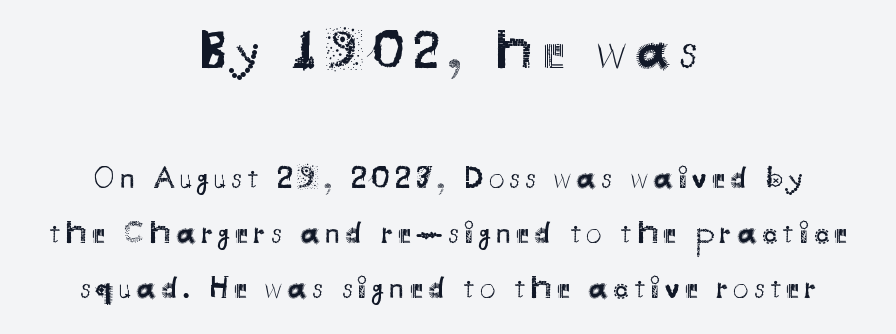
The face used here is proportionally spaced, like ordinary book or web type. Letters have the restrained weight of plain body copy at most. Leftover space on each line is divided equally before and after the words. The type family on display is of the sans-serif kind. This is roman type, the default non-slanted kind. Size hierarchy here favors the leading block over the trailing one.
